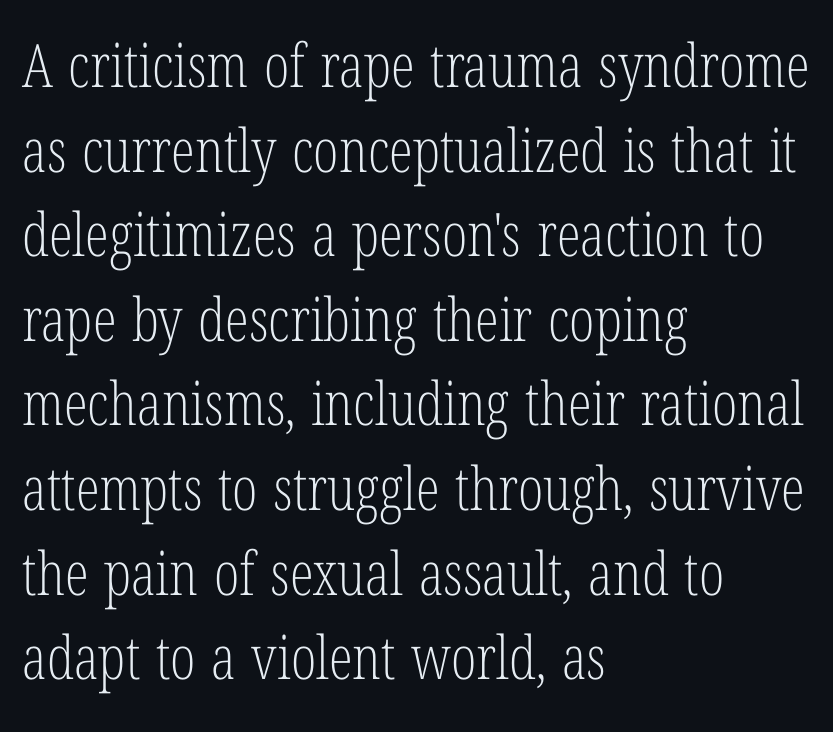
Q: Is the text bold? A: No.
Q: Is the text italic (slanted)? A: No, it is upright.
Q: Is the typeface a serif or a sans-serif typeface? A: Serif.
Q: Is the text underlined? A: No.
Q: How is the paragraph aligned? A: Left-aligned.
Q: Is the spacing between letters normal or unusually wide? A: Normal.
Q: Is the spacing between lines tight, normal or loose? A: Normal.
Q: Width (condensed, normal, or wide)? A: Condensed.
Q: Stroke contrast? A: Low.
Q: x-height? A: Medium.
Q: Monospaced? A: No.
